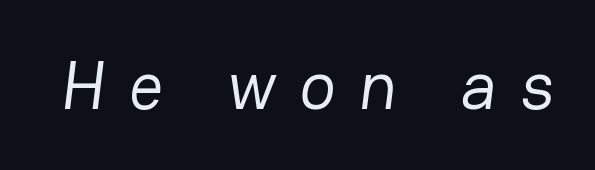
Q: Is the text bold? A: No.
Q: Is the typeface a serif or a sans-serif typeface? A: Sans-serif.
Q: Is the text underlined? A: No.
Q: Is the spacing between letters normal or unusually wide? A: Unusually wide.
Q: Width (condensed, normal, or wide)? A: Normal.
Q: Stroke contrast? A: Low.
Q: x-height? A: Medium.
Q: Monospaced? A: No.
